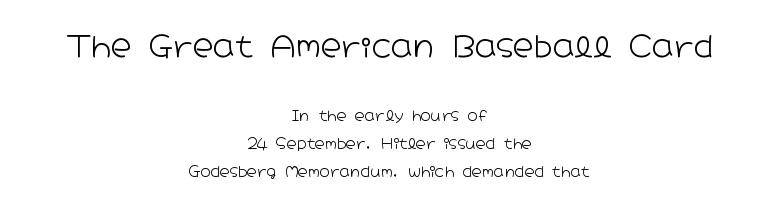
Q: Is the text bold? A: No.
Q: Is the text italic (slanted)? A: No, it is upright.
Q: Is the typeface a serif or a sans-serif typeface? A: Sans-serif.
Q: Is the text underlined? A: No.
Q: How is the paragraph aligned? A: Centered.
Q: Is the spacing between letters normal or unusually wide? A: Normal.
Q: Is the spacing between lines tight, normal or loose? A: Loose.
Q: Which block of text is set in a larger size, the first (top) or the second (bottom)? A: The first (top) one.
Q: Width (condensed, normal, or wide)? A: Wide.
Q: Stroke contrast? A: Low.
Q: x-height? A: Medium.
Q: Monospaced? A: No.
